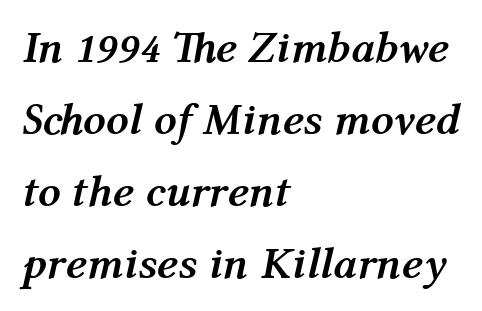
{"italic": "yes", "lean": "right", "slant_degrees": 12, "bold": "yes", "weight": "semibold", "width": "normal", "stroke_contrast": "medium", "x_height": "medium", "monospaced": "no", "underline": "no", "align": "left", "line_spacing": "normal", "line_spacing_ratio": 1.6, "letter_spacing": "normal", "letter_spacing_em": 0.0, "glyph_px": 45}
